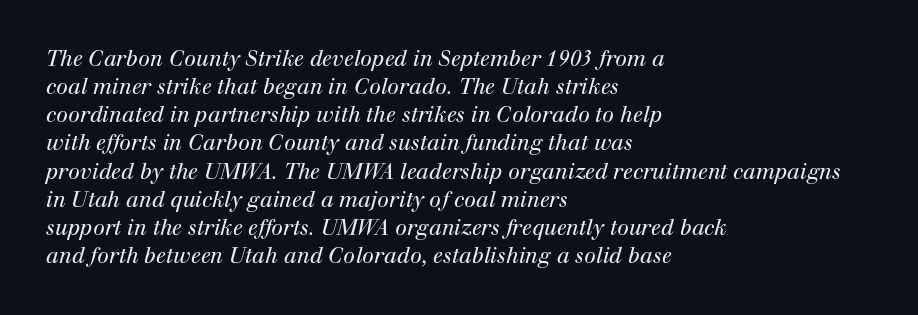
On a weight scale, this lands at 450 or below. The words here are not underlined. Line spacing here is normal. Slanted lettering throughout. In terms of letterspacing, this is plain default setting.
